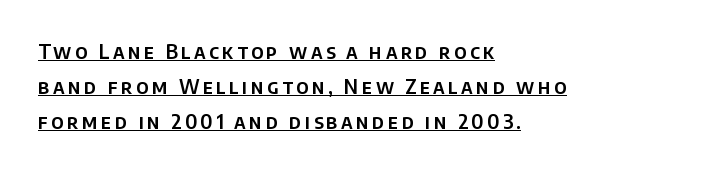
The image shows 20 px text type, upright; set left-aligned, line spacing 1.76x, underlined.
